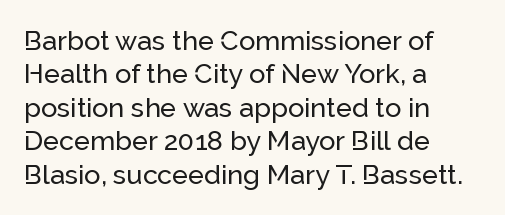
The image shows 27 px text type, upright; set left-aligned, line spacing 1.24x, normal letter spacing, not underlined.
